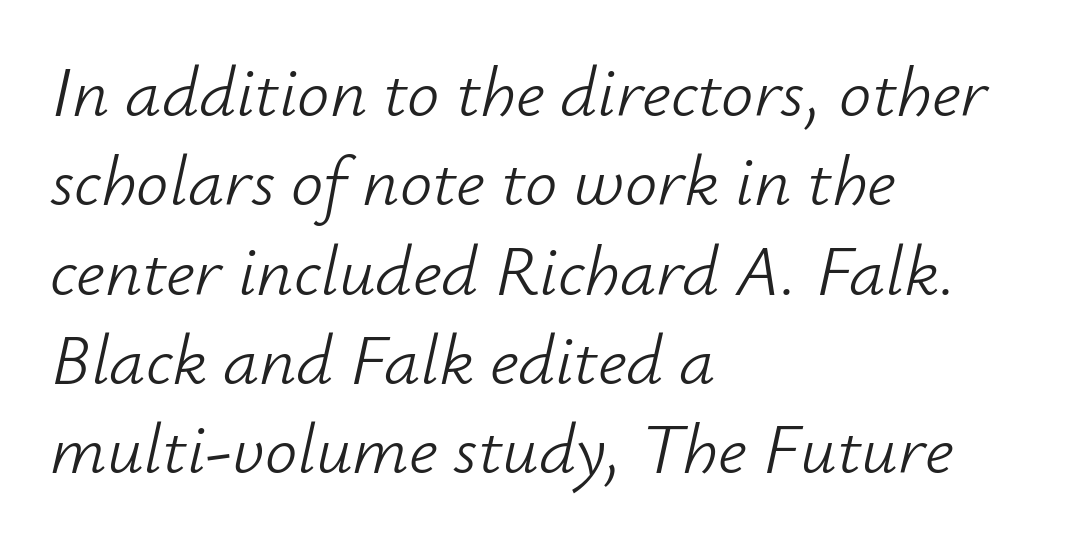
Q: Is the text bold? A: No.
Q: Is the text italic (slanted)? A: Yes, it leans right by about 12 degrees.
Q: Is the text underlined? A: No.
Q: How is the paragraph aligned? A: Left-aligned.
Q: Is the spacing between letters normal or unusually wide? A: Normal.
Q: Width (condensed, normal, or wide)? A: Normal.
Q: Stroke contrast? A: Low.
Q: x-height? A: Small.
Q: Monospaced? A: No.
